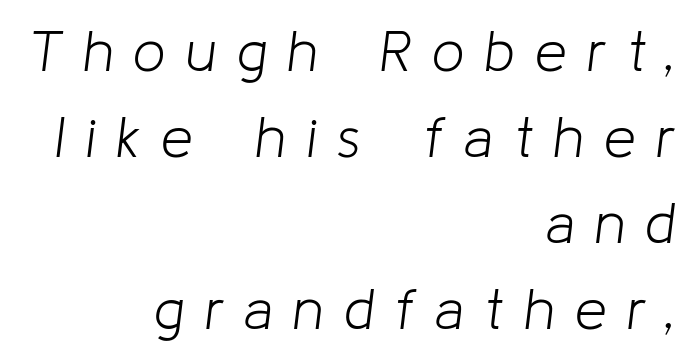
Between one letter and the next there's a generous, obvious gap. All the whitespace from short lines collects on the left. The cut favours lightness, reaching ordinary text weight at its darkest. Note the varied advance widths — an 'i' is clearly narrower than an 'm'. In terms of leading, this rendering sits right in the middle. The gap between lines stays unmarked.
